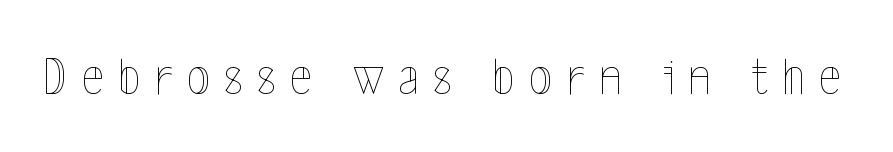
{"italic": "no", "bold": "no", "weight": "thin", "width": "condensed", "x_height": "medium", "monospaced": "no", "underline": "no", "letter_spacing": "wide", "letter_spacing_em": 0.26, "glyph_px": 54}
